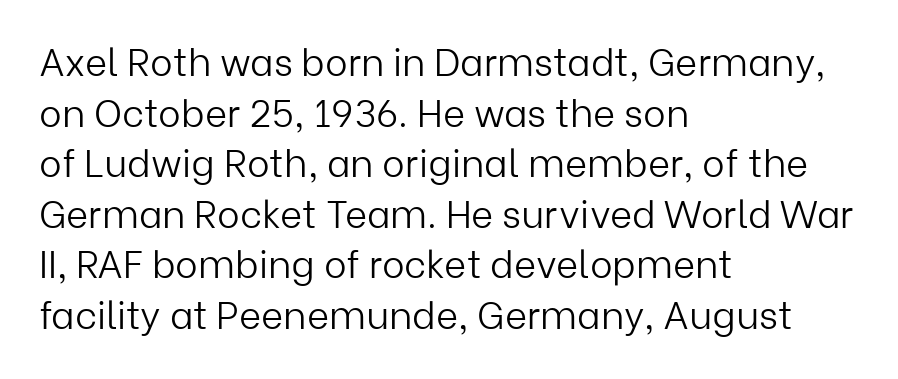
{"serif": "no", "italic": "no", "bold": "no", "weight": "light", "width": "normal", "stroke_contrast": "low", "x_height": "medium", "monospaced": "no", "underline": "no", "align": "left", "line_spacing": "normal", "line_spacing_ratio": 1.33, "letter_spacing": "normal", "letter_spacing_em": 0.0, "glyph_px": 38}
